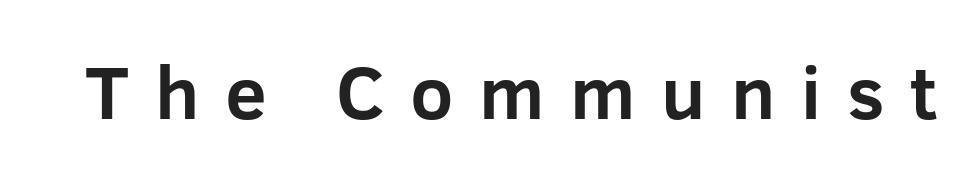
Q: Is the text bold? A: Yes.
Q: Is the text italic (slanted)? A: No, it is upright.
Q: Is the typeface a serif or a sans-serif typeface? A: Sans-serif.
Q: Is the text underlined? A: No.
Q: Is the spacing between letters normal or unusually wide? A: Unusually wide.
Q: Width (condensed, normal, or wide)? A: Normal.
Q: Stroke contrast? A: Low.
Q: x-height? A: Medium.
Q: Monospaced? A: No.
